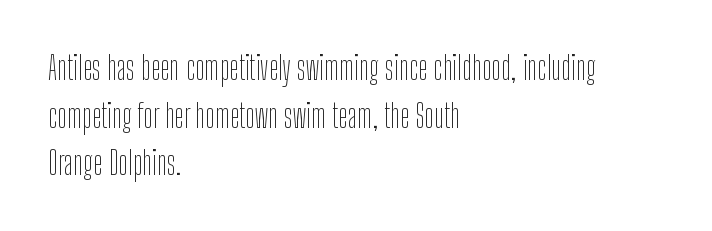
Each letter keeps its own natural width here, so spacing adapts to shape. A normal amount of white space separates one row of letters from the next. The face used here is rendered with its standard letterfit. No italicization has been applied; the sample stays upright. The strokes carry an ordinary text weight at most.
